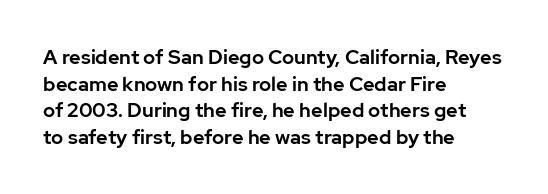
{"italic": "no", "underline": "no", "align": "left", "line_spacing": "normal", "line_spacing_ratio": 1.33, "letter_spacing": "normal", "letter_spacing_em": 0.0, "glyph_px": 20}
